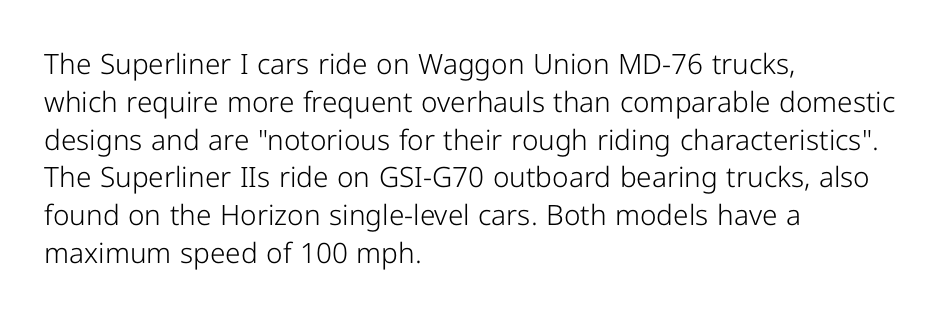
Q: Is the text bold? A: No.
Q: Is the text italic (slanted)? A: No, it is upright.
Q: Is the typeface a serif or a sans-serif typeface? A: Sans-serif.
Q: Is the text underlined? A: No.
Q: How is the paragraph aligned? A: Left-aligned.
Q: Is the spacing between letters normal or unusually wide? A: Normal.
Q: Is the spacing between lines tight, normal or loose? A: Normal.
Q: Width (condensed, normal, or wide)? A: Normal.
Q: Stroke contrast? A: Low.
Q: x-height? A: Medium.
Q: Monospaced? A: No.
